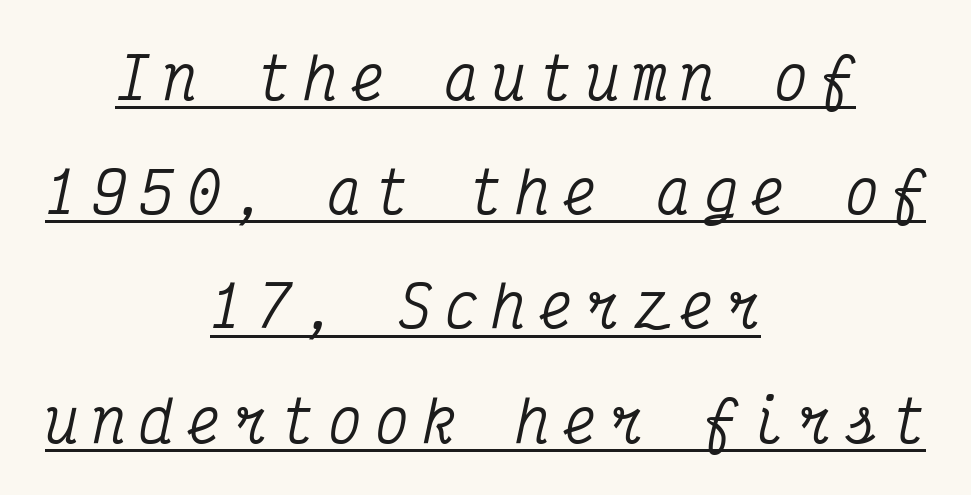
The image shows 56 px condensed serif type, italic (leaning right), monospaced; set centered, loose line spacing (2.04x), unusually wide letter spacing (+0.24 em), underlined; medium stroke contrast and a medium x-height.
